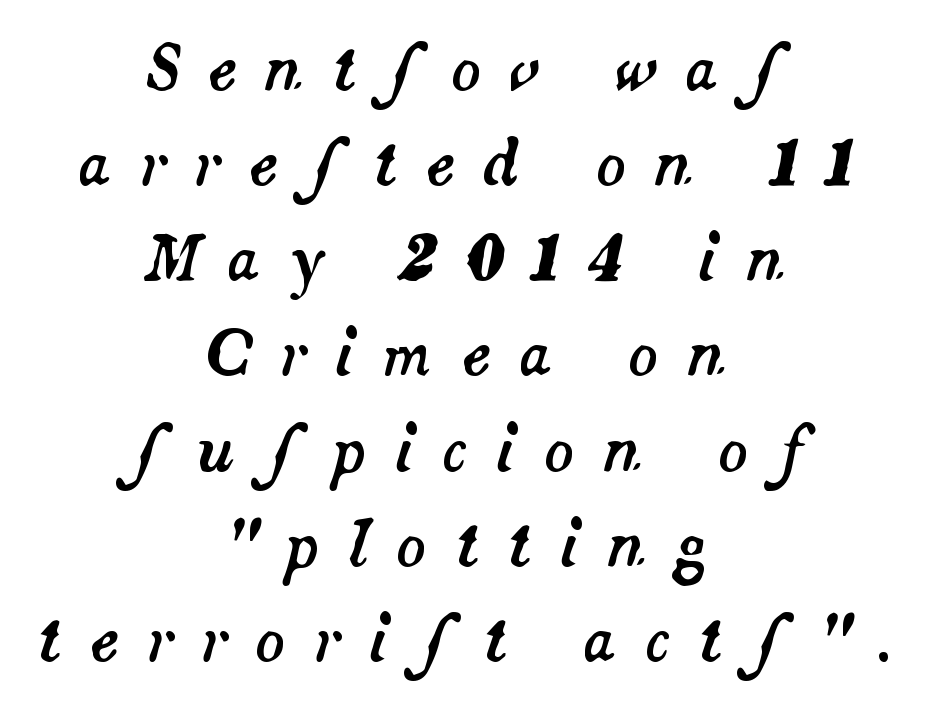
Is this a fixed-width face? No — the glyphs have proportional, varying widths. These lines stack symmetrically, like a column narrowing and widening about its center. Does extra space separate the letters? Yes, quite a lot of it. Emphasis-style slanted type is in use.
